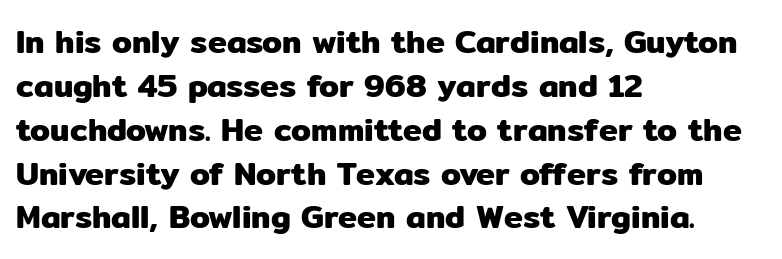
Q: Is the text italic (slanted)? A: No, it is upright.
Q: Is the typeface a serif or a sans-serif typeface? A: Sans-serif.
Q: Is the text underlined? A: No.
Q: How is the paragraph aligned? A: Left-aligned.
Q: Is the spacing between letters normal or unusually wide? A: Normal.
Q: Is the spacing between lines tight, normal or loose? A: Normal.
Q: Width (condensed, normal, or wide)? A: Normal.
Q: Stroke contrast? A: Low.
Q: x-height? A: Medium.
Q: Monospaced? A: No.
